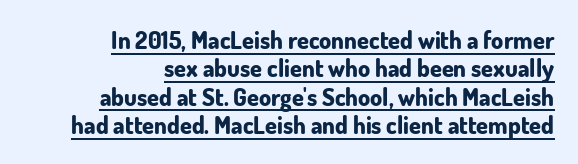
Q: Is the text bold? A: Yes.
Q: Is the text italic (slanted)? A: No, it is upright.
Q: Is the text underlined? A: Yes.
Q: How is the paragraph aligned? A: Right-aligned.
Q: Is the spacing between letters normal or unusually wide? A: Normal.
